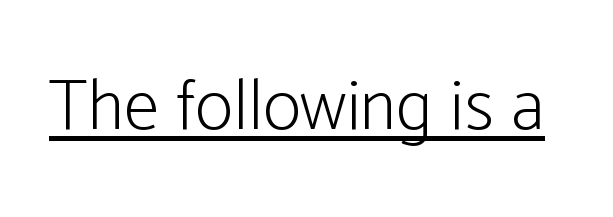
The image shows 72 px light, condensed sans-serif type, upright; set normal letter spacing, underlined; low stroke contrast and a medium x-height.
